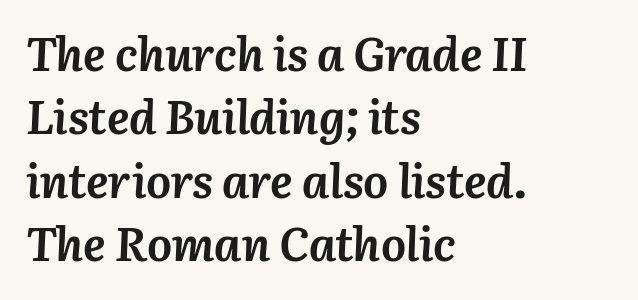
{"italic": "yes", "lean": "right", "slant_degrees": 3, "bold": "yes", "weight": "semibold", "width": "normal", "stroke_contrast": "medium", "x_height": "medium", "monospaced": "no", "underline": "no", "align": "left", "line_spacing": "normal", "line_spacing_ratio": 1.35, "letter_spacing": "normal", "letter_spacing_em": 0.0, "glyph_px": 47}
